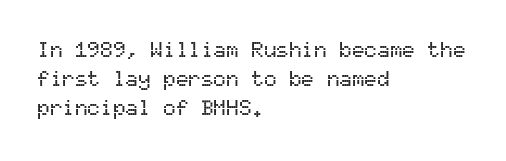
Q: Is the text italic (slanted)? A: No, it is upright.
Q: Is the text underlined? A: No.
Q: How is the paragraph aligned? A: Left-aligned.
Q: Is the spacing between letters normal or unusually wide? A: Normal.
Q: Is the spacing between lines tight, normal or loose? A: Normal.
